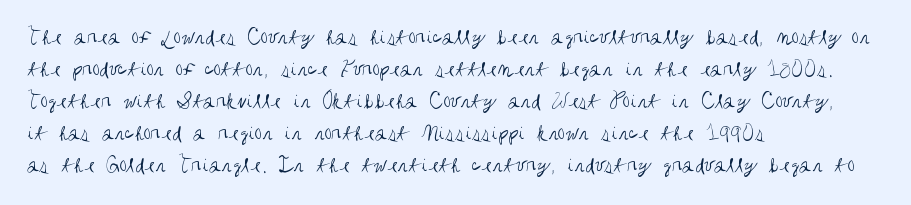
{"bold": "no", "underline": "no", "align": "left", "line_spacing": "normal", "line_spacing_ratio": 1.39, "letter_spacing": "normal", "letter_spacing_em": 0.0, "glyph_px": 23}
